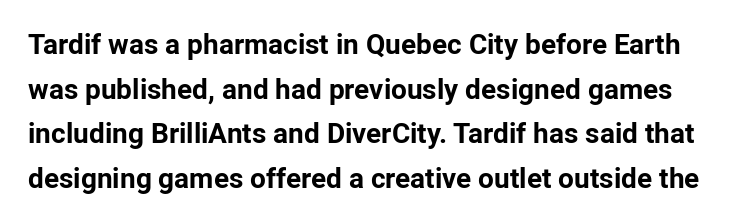
{"serif": "no", "italic": "no", "bold": "yes", "weight": "bold", "width": "normal", "stroke_contrast": "low", "x_height": "medium", "monospaced": "no", "underline": "no", "line_spacing": "normal", "line_spacing_ratio": 1.59, "letter_spacing": "normal", "letter_spacing_em": 0.0, "glyph_px": 28}
